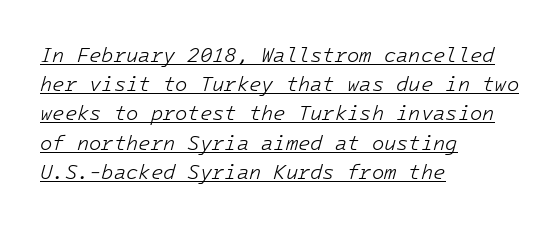
{"italic": "yes", "lean": "right", "slant_degrees": 16, "bold": "no", "underline": "yes", "align": "left", "line_spacing": "normal", "line_spacing_ratio": 1.46, "letter_spacing": "normal", "letter_spacing_em": 0.0, "glyph_px": 20}
